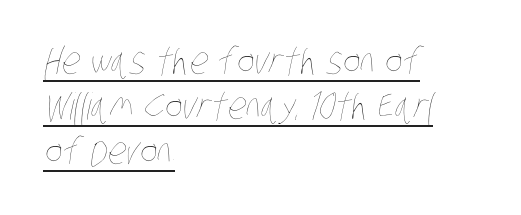
These lines keep a tight, regular rhythm from letter to letter. Weight: not bold — regular or lighter. If you drew a ruler down the left edge, every line would touch it. This sample has the flowing, uneven cadence of proportional lettering.
